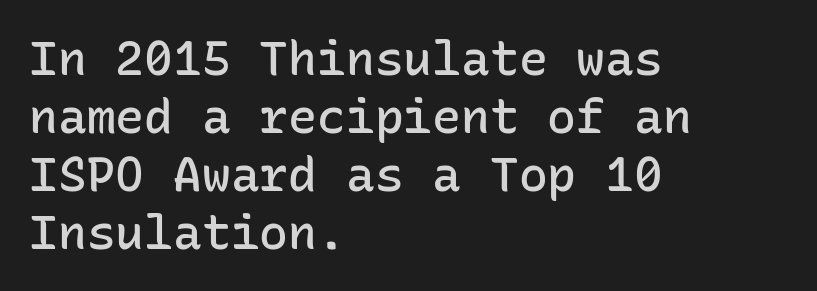
The image shows 48 px semibold sans-serif type, upright, monospaced; set left-aligned, line spacing 1.21x, normal letter spacing, not underlined; low stroke contrast and a medium x-height.
